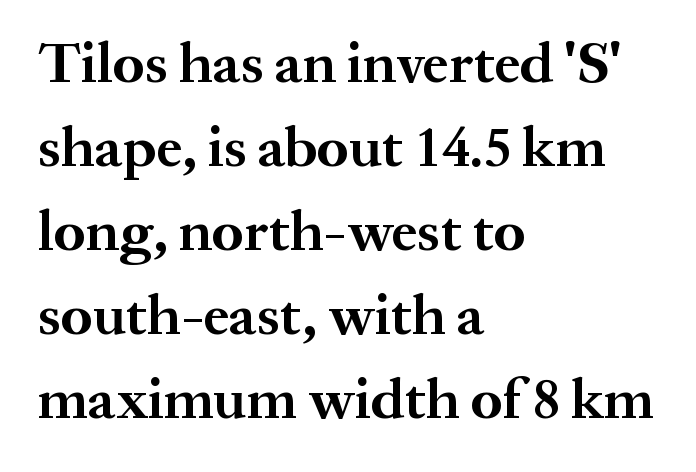
What weight is shown? A full bold with thick strokes. Do the letters lean? They stand straight. Honestly, the row spacing looks completely unremarkable. The rendering uses natural spacing where letterforms have individual widths. Alignment: flush left.
